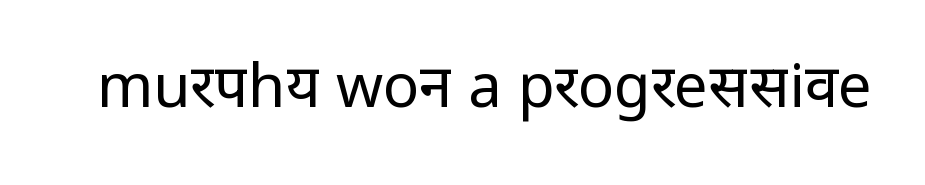
Characters remain perfectly vertical along every line. Bold? No — there's no thickening of the strokes. Serifs: no, the terminals of the letterforms are clean. Here the designer chose a conventional face with non-uniform glyph widths. Clear beneath every line of the passage.
